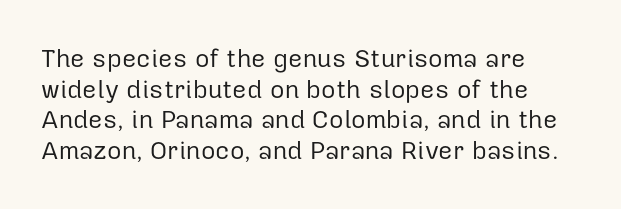
Q: Is the text bold? A: No.
Q: Is the text italic (slanted)? A: No, it is upright.
Q: Is the text underlined? A: No.
Q: How is the paragraph aligned? A: Left-aligned.
Q: Is the spacing between letters normal or unusually wide? A: Normal.
